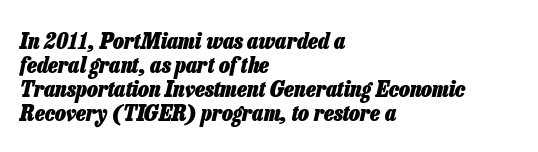
The typography opts for an oblique posture over an upright one. Check the space under the baseline: it is left empty. How are the letters spaced? Ordinarily, with no added tracking. Short and long lines alike share a common starting point at left. Honestly, the rows look squashed on top of each other. What weight is shown? A full bold with thick strokes.
